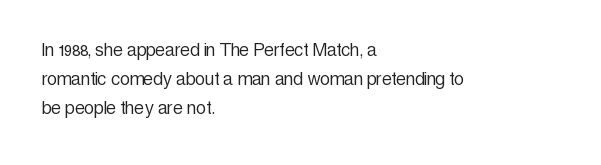
Tall strokes in this sample are plumb rather than angled. The passage shown has conventional tracking throughout. Every row of glyphs begins at an identical x-position on the left. A normal amount of white space separates one row of letters from the next. Type without underlining.
